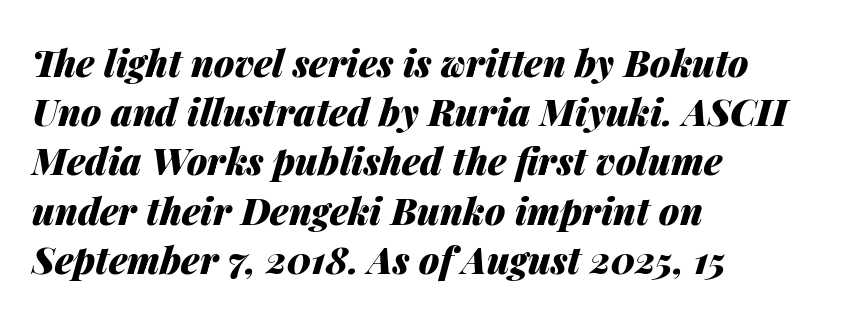
{"italic": "yes", "lean": "right", "slant_degrees": 14, "bold": "yes", "weight": "heavy", "width": "normal", "stroke_contrast": "medium", "x_height": "medium", "monospaced": "no", "underline": "no", "align": "left", "line_spacing": "normal", "line_spacing_ratio": 1.33, "letter_spacing": "normal", "letter_spacing_em": 0.0, "glyph_px": 37}
